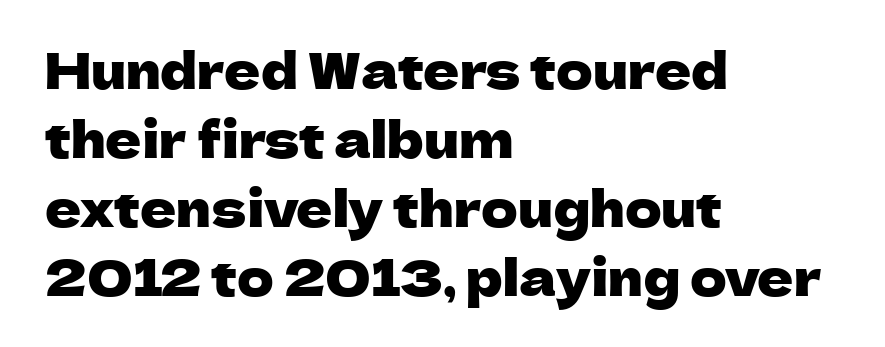
Q: Is the text italic (slanted)? A: No, it is upright.
Q: Is the typeface a serif or a sans-serif typeface? A: Sans-serif.
Q: Is the text underlined? A: No.
Q: How is the paragraph aligned? A: Left-aligned.
Q: Is the spacing between letters normal or unusually wide? A: Normal.
Q: Is the spacing between lines tight, normal or loose? A: Normal.
Q: Width (condensed, normal, or wide)? A: Normal.
Q: Stroke contrast? A: Low.
Q: x-height? A: Medium.
Q: Monospaced? A: No.
